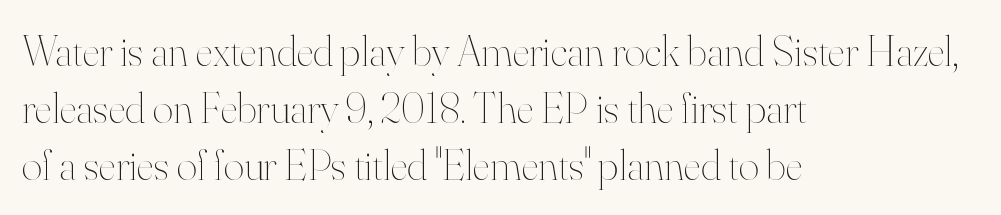
{"italic": "no", "bold": "no", "weight": "thin", "width": "normal", "stroke_contrast": "high", "x_height": "small", "monospaced": "no", "underline": "no", "align": "left", "line_spacing": "normal", "line_spacing_ratio": 1.3, "letter_spacing": "normal", "letter_spacing_em": 0.0, "glyph_px": 44}
